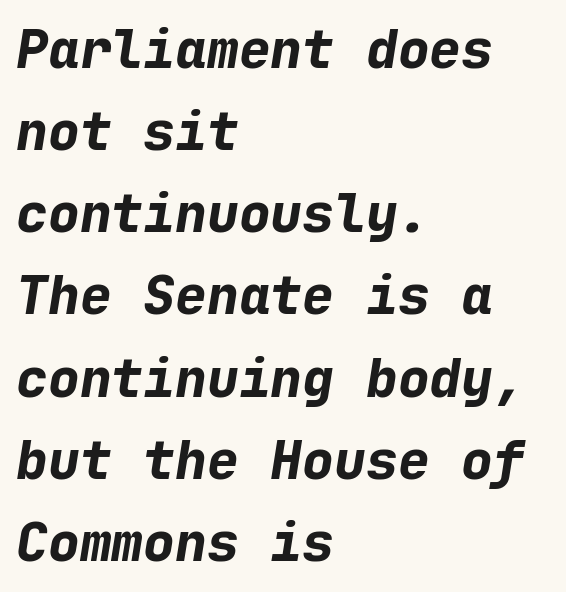
You could call the tracking neutral — neither tight nor loose. An italicized treatment has been applied to the whole sample. Unmarked baselines from the first word to the last. Monospaced: the letters line up in strict vertical columns. How heavy is the stroke? Heavy — this is a bold. Reading down the block, your eye returns to a fixed left position each line.
